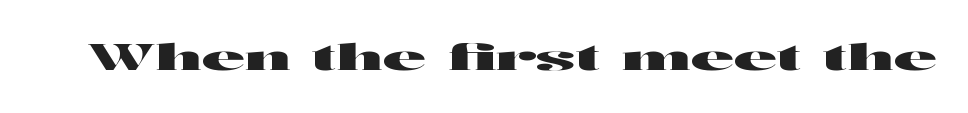
The image shows 37 px wide sans-serif type, upright; set normal letter spacing, not underlined; high stroke contrast and a medium x-height.
